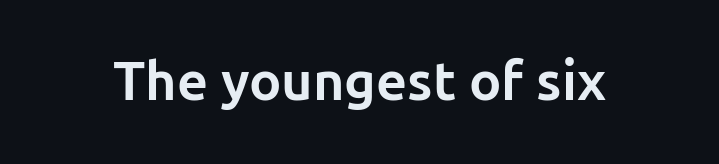
Q: Is the text bold? A: Yes.
Q: Is the text italic (slanted)? A: No, it is upright.
Q: Is the typeface a serif or a sans-serif typeface? A: Sans-serif.
Q: Is the text underlined? A: No.
Q: Is the spacing between letters normal or unusually wide? A: Normal.
Q: Width (condensed, normal, or wide)? A: Normal.
Q: Stroke contrast? A: Low.
Q: x-height? A: Medium.
Q: Monospaced? A: No.
